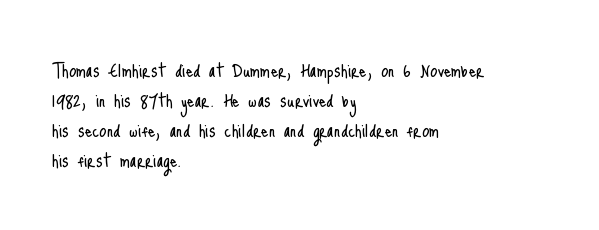
Q: Is the text bold? A: No.
Q: Is the text italic (slanted)? A: No, it is upright.
Q: Is the text underlined? A: No.
Q: How is the paragraph aligned? A: Left-aligned.
Q: Is the spacing between letters normal or unusually wide? A: Normal.
Q: Is the spacing between lines tight, normal or loose? A: Normal.
